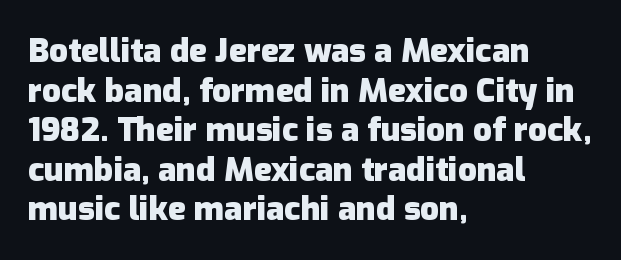
Q: Is the text bold? A: Yes.
Q: Is the text italic (slanted)? A: No, it is upright.
Q: Is the typeface a serif or a sans-serif typeface? A: Sans-serif.
Q: Is the text underlined? A: No.
Q: How is the paragraph aligned? A: Left-aligned.
Q: Is the spacing between letters normal or unusually wide? A: Normal.
Q: Width (condensed, normal, or wide)? A: Normal.
Q: Stroke contrast? A: Low.
Q: x-height? A: Medium.
Q: Monospaced? A: No.
